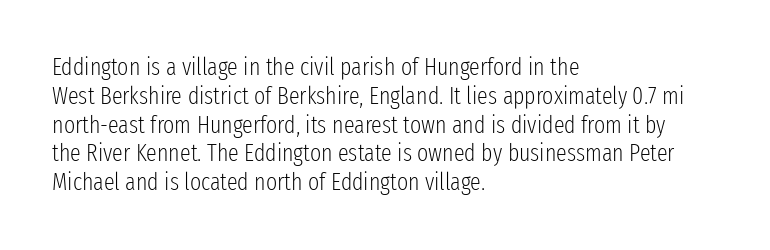
Horizontal alignment here is leftward, the default for most running prose. Is the stroke heavy? The answer is a plain regular-or-lighter. Posture: upright roman. The baseline area is clear. Between one letter and the next there's only the usual sliver of space.
